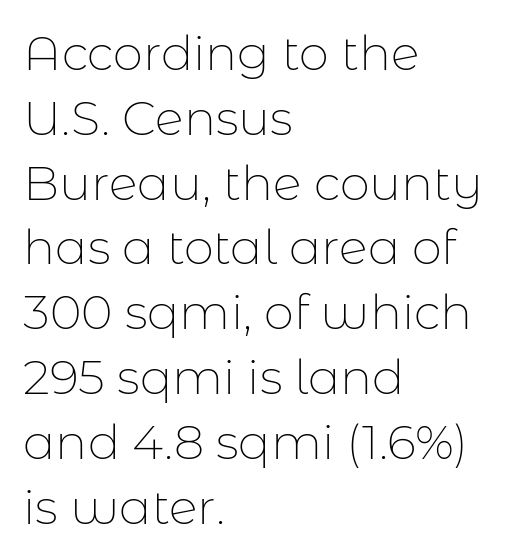
Q: Is the text bold? A: No.
Q: Is the text italic (slanted)? A: No, it is upright.
Q: Is the typeface a serif or a sans-serif typeface? A: Sans-serif.
Q: Is the text underlined? A: No.
Q: How is the paragraph aligned? A: Left-aligned.
Q: Is the spacing between letters normal or unusually wide? A: Normal.
Q: Is the spacing between lines tight, normal or loose? A: Normal.
Q: Width (condensed, normal, or wide)? A: Normal.
Q: Stroke contrast? A: Low.
Q: x-height? A: Medium.
Q: Monospaced? A: No.
